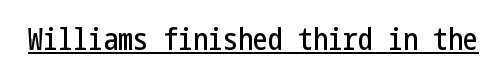
The letters sit at their default tracking, neither squeezed nor spread. Does the lettering tilt? It doesn't — this is upright. Has an underline been added? It has. The letters carry no serifs — their stems end cleanly without finishing strokes.
